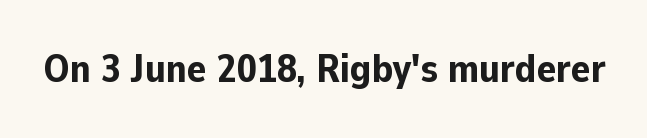
Q: Is the text bold? A: Yes.
Q: Is the text italic (slanted)? A: No, it is upright.
Q: Is the typeface a serif or a sans-serif typeface? A: Sans-serif.
Q: Is the text underlined? A: No.
Q: Is the spacing between letters normal or unusually wide? A: Normal.
Q: Width (condensed, normal, or wide)? A: Normal.
Q: Stroke contrast? A: Low.
Q: x-height? A: Medium.
Q: Monospaced? A: No.
